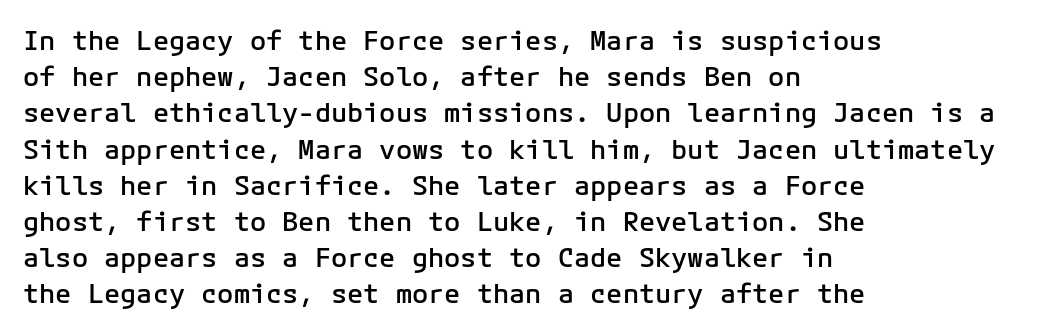
Nobody touched the tracking dial on this one. Its strokes are somewhat broadened, the hallmark of semibold type. Reading down the column, the eye jumps a familiar distance to each next line. Decoration check: the copy has no underline. The paragraph has a hard left edge and a soft right edge. Does the lettering tilt? It doesn't — this is upright.
